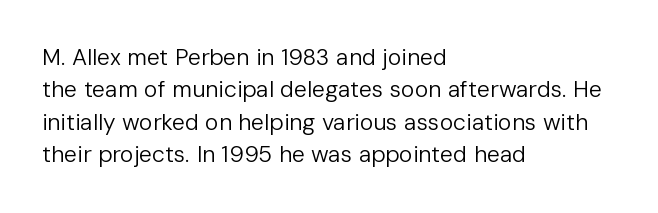
Q: Is the text bold? A: No.
Q: Is the text italic (slanted)? A: No, it is upright.
Q: Is the text underlined? A: No.
Q: How is the paragraph aligned? A: Left-aligned.
Q: Is the spacing between letters normal or unusually wide? A: Normal.
Q: Is the spacing between lines tight, normal or loose? A: Normal.
